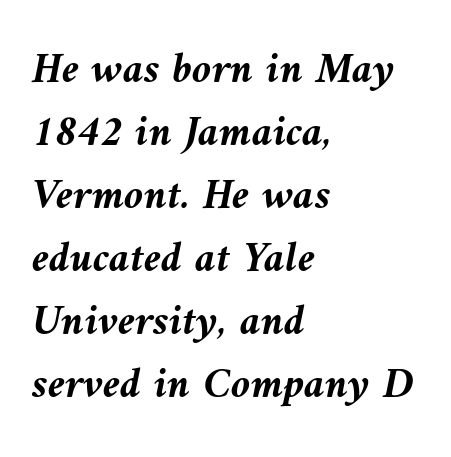
{"italic": "yes", "lean": "left", "slant_degrees": 9, "bold": "yes", "weight": "semibold", "width": "normal", "stroke_contrast": "medium", "x_height": "medium", "monospaced": "no", "underline": "no", "align": "left", "line_spacing": "normal", "line_spacing_ratio": 1.43, "letter_spacing": "normal", "letter_spacing_em": 0.0, "glyph_px": 44}
